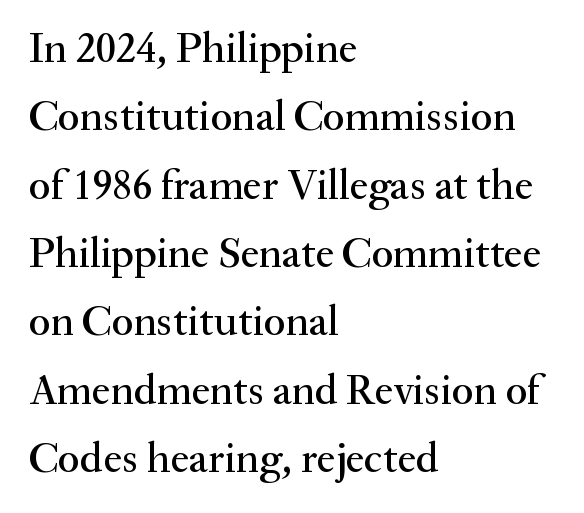
The image shows 43 px serif type, upright; set left-aligned, normal line spacing (1.59x), normal letter spacing, not underlined; medium stroke contrast and a small x-height.
